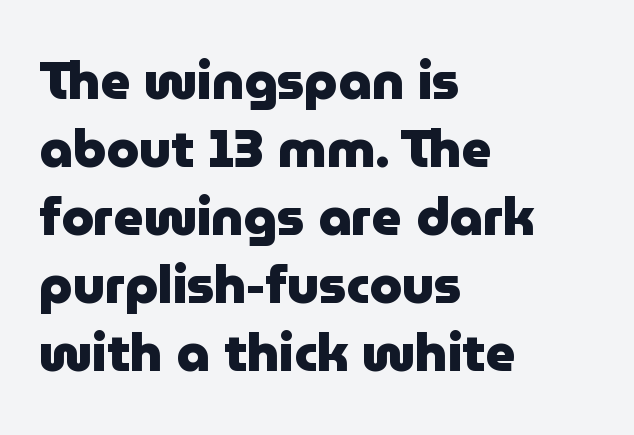
The image shows 52 px heavy sans-serif type, upright; set left-aligned, normal line spacing (1.31x), normal letter spacing, not underlined; low stroke contrast and a medium x-height.
